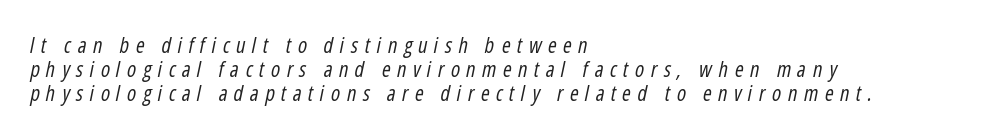
{"italic": "yes", "lean": "right", "slant_degrees": 12, "bold": "no", "underline": "no", "align": "left", "line_spacing": "tight", "line_spacing_ratio": 1.14, "letter_spacing": "wide", "letter_spacing_em": 0.31, "glyph_px": 21}
